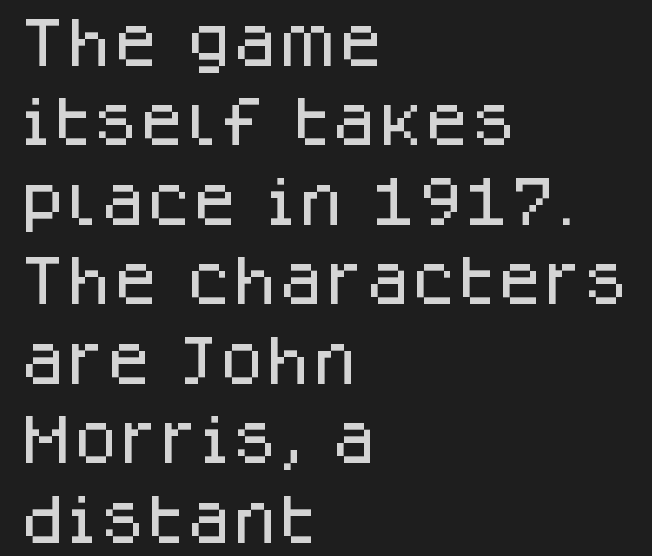
{"serif": "no", "italic": "no", "width": "normal", "stroke_contrast": "low", "x_height": "large", "monospaced": "no", "underline": "no", "align": "left", "line_spacing": "normal", "line_spacing_ratio": 1.5, "letter_spacing": "normal", "letter_spacing_em": 0.0, "glyph_px": 53}
